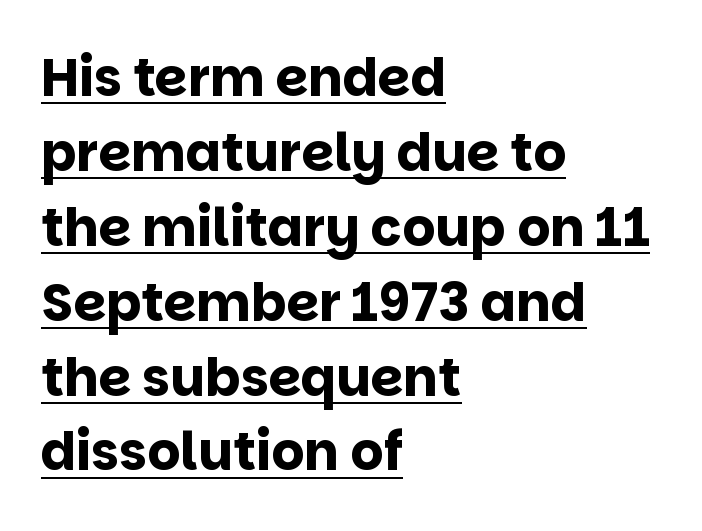
Q: Is the text bold? A: Yes.
Q: Is the text italic (slanted)? A: No, it is upright.
Q: Is the typeface a serif or a sans-serif typeface? A: Sans-serif.
Q: Is the text underlined? A: Yes.
Q: How is the paragraph aligned? A: Left-aligned.
Q: Is the spacing between letters normal or unusually wide? A: Normal.
Q: Is the spacing between lines tight, normal or loose? A: Normal.
Q: Width (condensed, normal, or wide)? A: Normal.
Q: Stroke contrast? A: Low.
Q: x-height? A: Large.
Q: Monospaced? A: No.
